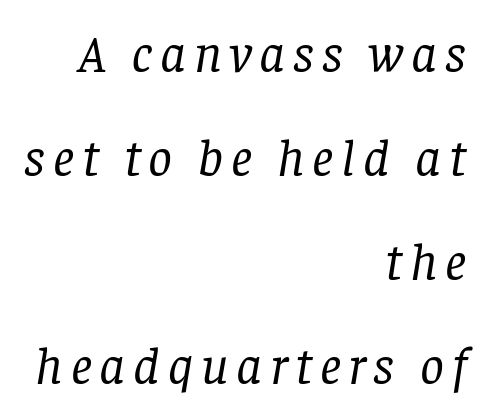
{"serif": "yes", "italic": "yes", "lean": "right", "slant_degrees": 8, "bold": "no", "weight": "regular", "width": "normal", "stroke_contrast": "low", "x_height": "large", "monospaced": "no", "underline": "no", "align": "right", "line_spacing": "loose", "line_spacing_ratio": 1.96, "glyph_px": 53}
